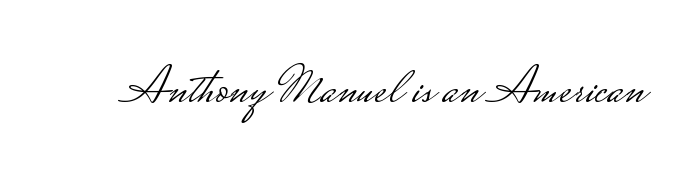
The image shows 54 px light, wide sans-serif type; set normal letter spacing, not underlined; low stroke contrast.
